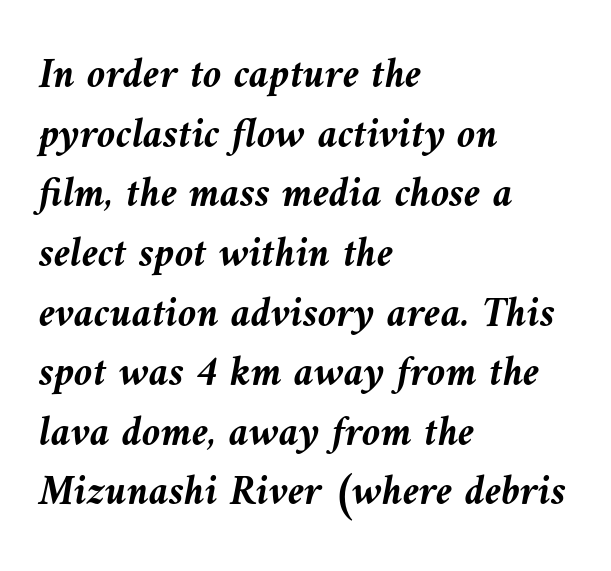
Q: Is the text bold? A: Yes.
Q: Is the text italic (slanted)? A: Yes, it leans left by about 9 degrees.
Q: Is the text underlined? A: No.
Q: How is the paragraph aligned? A: Left-aligned.
Q: Is the spacing between letters normal or unusually wide? A: Normal.
Q: Is the spacing between lines tight, normal or loose? A: Normal.
Q: Width (condensed, normal, or wide)? A: Normal.
Q: Stroke contrast? A: Medium.
Q: x-height? A: Medium.
Q: Monospaced? A: No.
